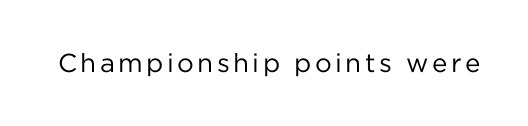
{"italic": "no", "bold": "no", "underline": "no", "glyph_px": 26}
